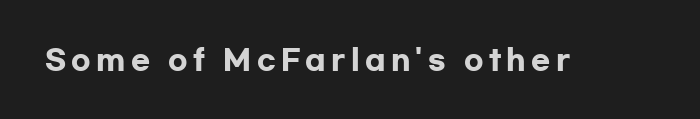
Just letters on the line, the space beneath them empty. This is roman type, the default non-slanted kind. Is this a fixed-width face? No — the glyphs have proportional, varying widths. Notice how thick the strokes are: this is what a full bold looks like.
